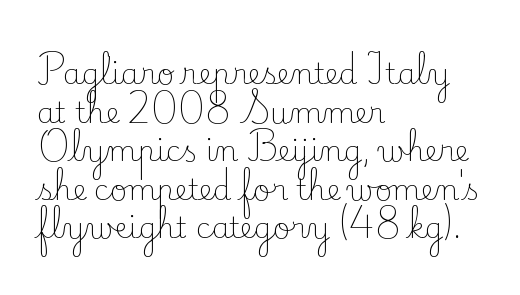
Proportional: the letters do not fall into vertical columns. A normal amount of white space separates one row of letters from the next. The letters sit at their default tracking, neither squeezed nor spread. The type family on display is of the serif kind. The axis of the letterforms is exactly vertical.
